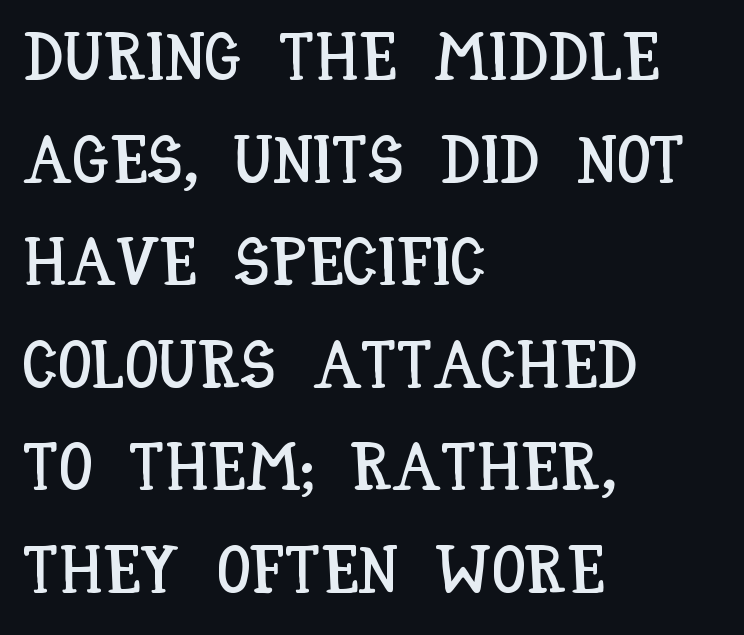
The image shows 67 px condensed type, upright; set left-aligned, normal line spacing (1.53x), normal letter spacing, not underlined; low stroke contrast and a large x-height.
